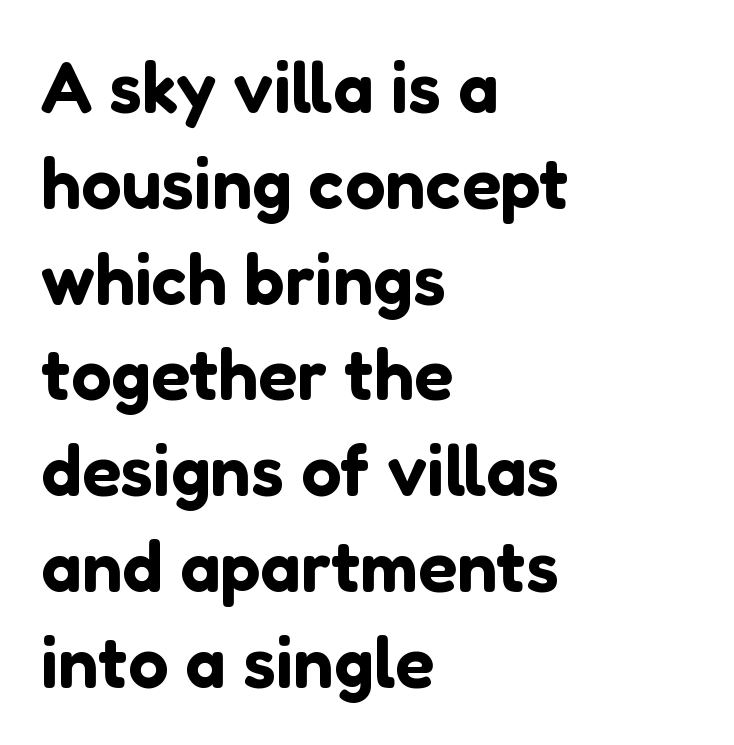
The image shows 72 px sans-serif type, upright; set left-aligned, normal line spacing (1.33x), normal letter spacing, not underlined; low stroke contrast and a medium x-height.
